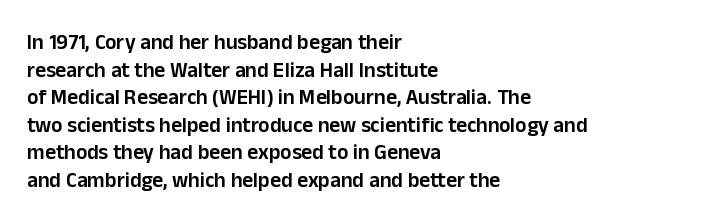
{"italic": "no", "bold": "semi", "underline": "no", "align": "left", "line_spacing": "normal", "line_spacing_ratio": 1.31, "letter_spacing": "normal", "letter_spacing_em": 0.0, "glyph_px": 21}
